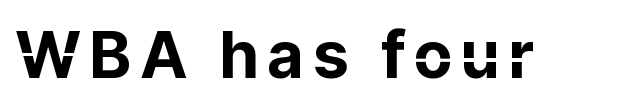
Set as a true bold cut, around the 700 mark. These lines are rendered in a variable-pitch font. Words float on clear page, feet unadorned. Classification — sans serif. Characters remain perfectly vertical along every line.
